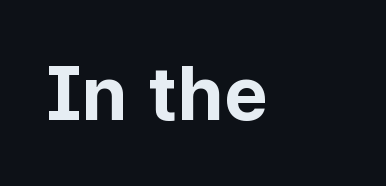
The image shows 76 px bold sans-serif type, upright; set normal letter spacing, not underlined; low stroke contrast and a medium x-height.
